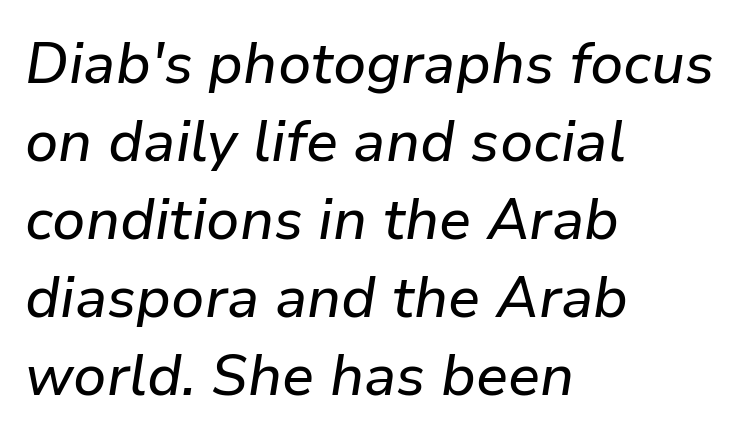
{"italic": "yes", "lean": "right", "slant_degrees": 9, "width": "normal", "stroke_contrast": "low", "x_height": "medium", "monospaced": "no", "underline": "no", "align": "left", "line_spacing": "normal", "line_spacing_ratio": 1.37, "letter_spacing": "normal", "letter_spacing_em": 0.0, "glyph_px": 57}
